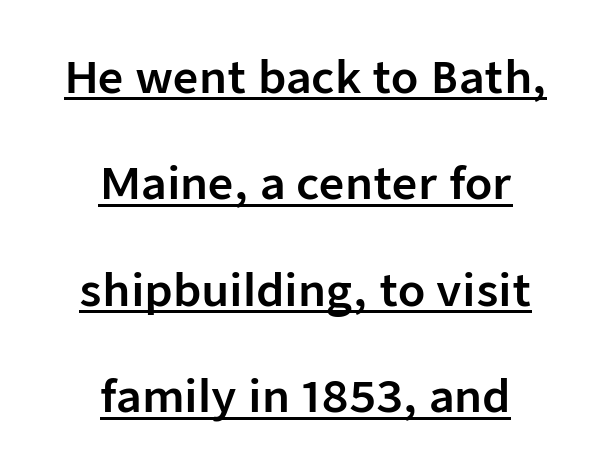
The image shows 44 px sans-serif type, upright; set centered, loose line spacing (2.42x), normal letter spacing, underlined; low stroke contrast and a medium x-height.
